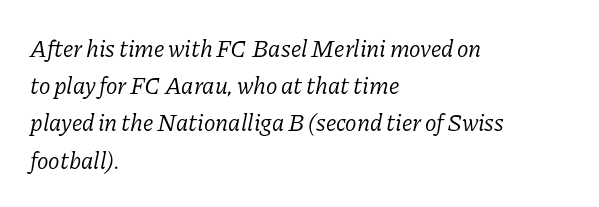
Q: Is the text bold? A: No.
Q: Is the text italic (slanted)? A: Yes, it leans right by about 11 degrees.
Q: Is the text underlined? A: No.
Q: How is the paragraph aligned? A: Left-aligned.
Q: Is the spacing between letters normal or unusually wide? A: Normal.
Q: Is the spacing between lines tight, normal or loose? A: Normal.
